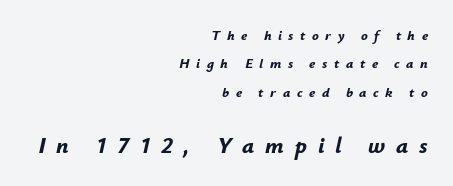
{"italic": "yes", "lean": "right", "slant_degrees": 12, "bold": "yes", "underline": "no", "align": "right", "line_spacing": "loose", "line_spacing_ratio": 2.02, "letter_spacing": "wide", "letter_spacing_em": 0.47, "larger_block": "second", "size_ratio": 1.64, "glyph_px": 23}
